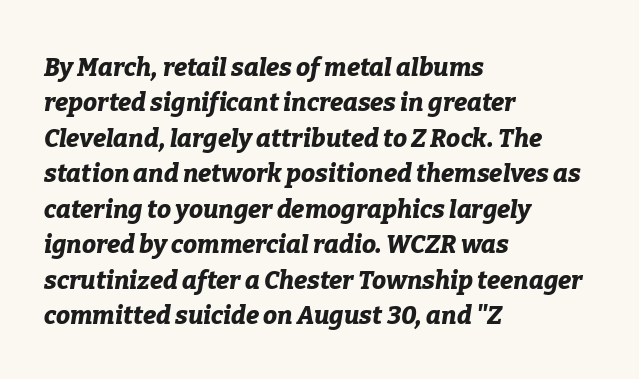
The image shows 25 px bold type, italic (leaning right); set left-aligned, normal line spacing (1.42x), normal letter spacing, not underlined.
